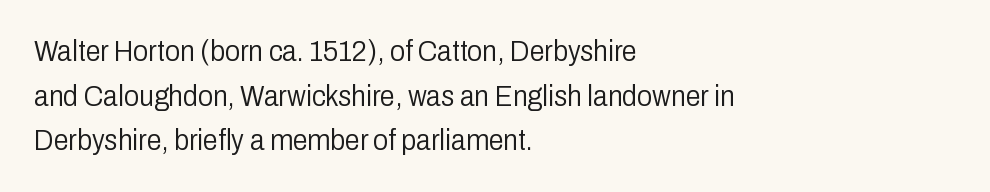
The image shows 30 px light, condensed sans-serif type, upright; set left-aligned, normal line spacing (1.49x), normal letter spacing, not underlined; low stroke contrast and a medium x-height.
